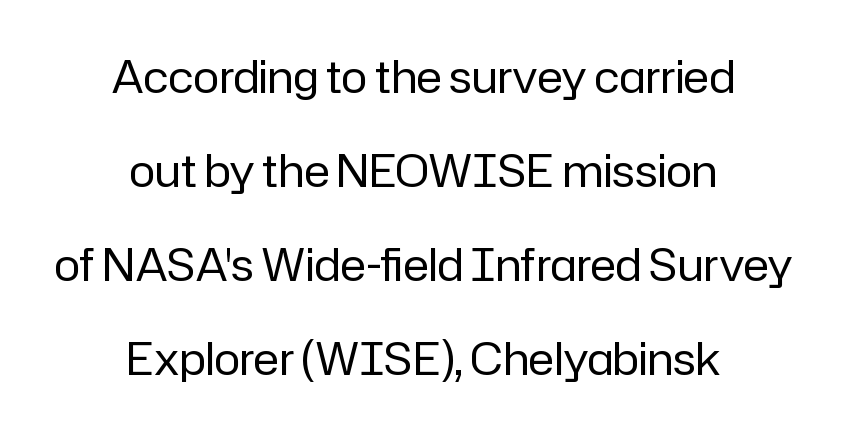
Q: Is the text bold? A: No.
Q: Is the text italic (slanted)? A: No, it is upright.
Q: Is the typeface a serif or a sans-serif typeface? A: Sans-serif.
Q: Is the text underlined? A: No.
Q: How is the paragraph aligned? A: Centered.
Q: Is the spacing between letters normal or unusually wide? A: Normal.
Q: Is the spacing between lines tight, normal or loose? A: Loose.
Q: Width (condensed, normal, or wide)? A: Normal.
Q: Stroke contrast? A: Low.
Q: x-height? A: Medium.
Q: Monospaced? A: No.
